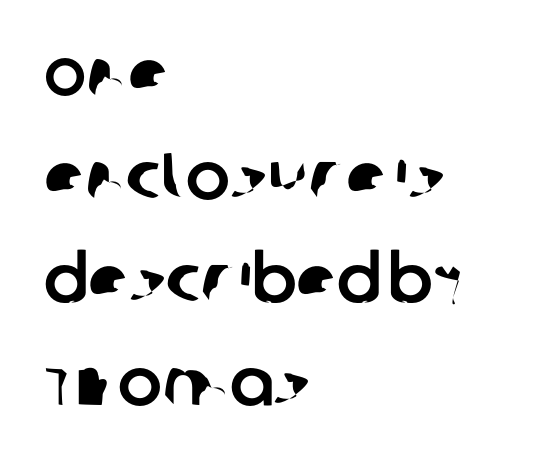
The horizontal fit of the characters is conventional and even. Do the characters align in a grid? No, the font is proportional. Only glyphs here, with clear space below each row. Successive baselines arrive at the customary interval.
